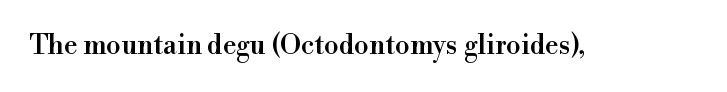
The image shows 27 px text type, upright; set normal letter spacing, not underlined.
